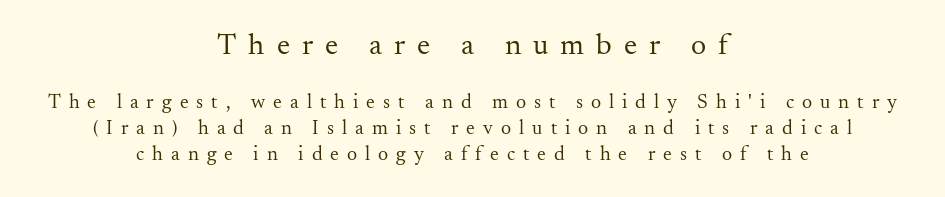
Q: Is the text bold? A: No.
Q: Is the text italic (slanted)? A: No, it is upright.
Q: Is the typeface a serif or a sans-serif typeface? A: Serif.
Q: Is the text underlined? A: No.
Q: How is the paragraph aligned? A: Centered.
Q: Is the spacing between letters normal or unusually wide? A: Unusually wide.
Q: Is the spacing between lines tight, normal or loose? A: Normal.
Q: Which block of text is set in a larger size, the first (top) or the second (bottom)? A: The first (top) one.
Q: Width (condensed, normal, or wide)? A: Normal.
Q: Stroke contrast? A: Medium.
Q: x-height? A: Small.
Q: Monospaced? A: No.
